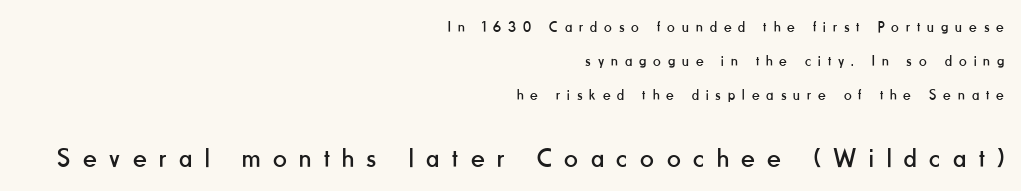
Q: Is the text bold? A: No.
Q: Is the text italic (slanted)? A: No, it is upright.
Q: Is the text underlined? A: No.
Q: How is the paragraph aligned? A: Right-aligned.
Q: Is the spacing between letters normal or unusually wide? A: Unusually wide.
Q: Is the spacing between lines tight, normal or loose? A: Loose.
Q: Which block of text is set in a larger size, the first (top) or the second (bottom)? A: The second (bottom) one.
